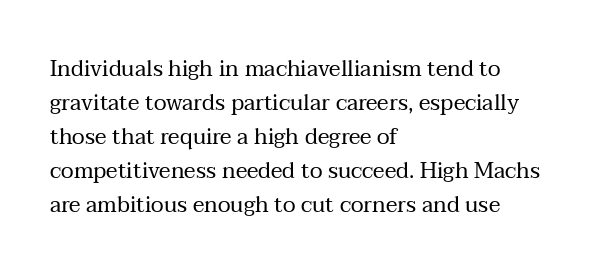
Q: Is the text bold? A: No.
Q: Is the text italic (slanted)? A: No, it is upright.
Q: Is the text underlined? A: No.
Q: How is the paragraph aligned? A: Left-aligned.
Q: Is the spacing between letters normal or unusually wide? A: Normal.
Q: Is the spacing between lines tight, normal or loose? A: Normal.
